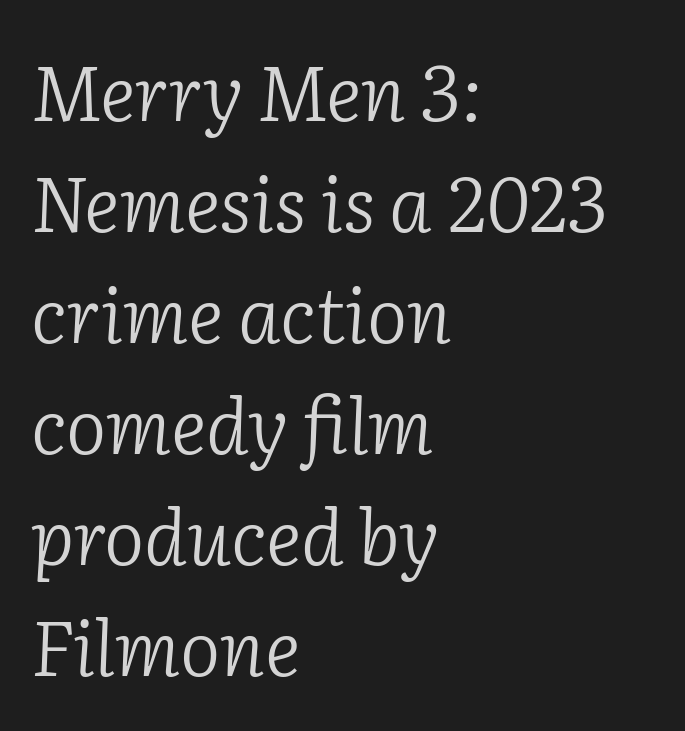
Q: Is the text bold? A: No.
Q: Is the text italic (slanted)? A: Yes, it leans right by about 2 degrees.
Q: Is the typeface a serif or a sans-serif typeface? A: Serif.
Q: Is the text underlined? A: No.
Q: How is the paragraph aligned? A: Left-aligned.
Q: Is the spacing between letters normal or unusually wide? A: Normal.
Q: Is the spacing between lines tight, normal or loose? A: Normal.
Q: Width (condensed, normal, or wide)? A: Normal.
Q: Stroke contrast? A: Low.
Q: x-height? A: Medium.
Q: Monospaced? A: No.
